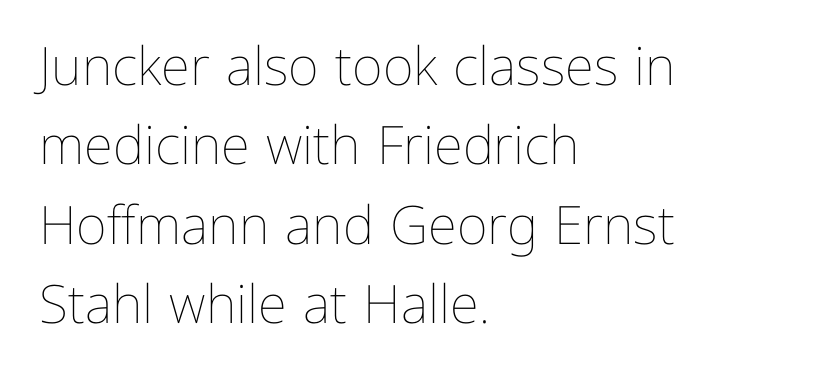
{"italic": "no", "bold": "no", "weight": "thin", "width": "normal", "stroke_contrast": "low", "x_height": "medium", "monospaced": "no", "underline": "no", "align": "left", "line_spacing": "normal", "line_spacing_ratio": 1.5, "letter_spacing": "normal", "letter_spacing_em": 0.0, "glyph_px": 53}
